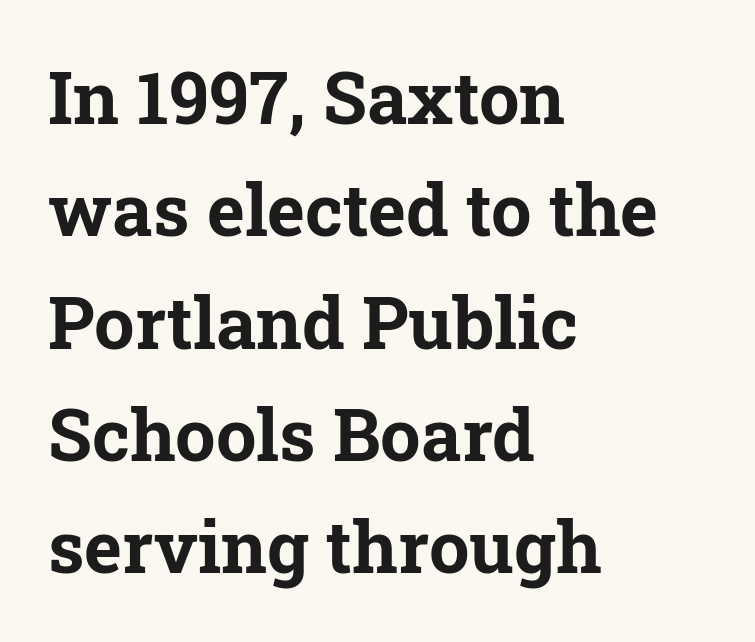
Q: Is the text bold? A: Yes.
Q: Is the text italic (slanted)? A: No, it is upright.
Q: Is the typeface a serif or a sans-serif typeface? A: Serif.
Q: Is the text underlined? A: No.
Q: How is the paragraph aligned? A: Left-aligned.
Q: Is the spacing between letters normal or unusually wide? A: Normal.
Q: Is the spacing between lines tight, normal or loose? A: Normal.
Q: Width (condensed, normal, or wide)? A: Normal.
Q: Stroke contrast? A: Low.
Q: x-height? A: Medium.
Q: Monospaced? A: No.
